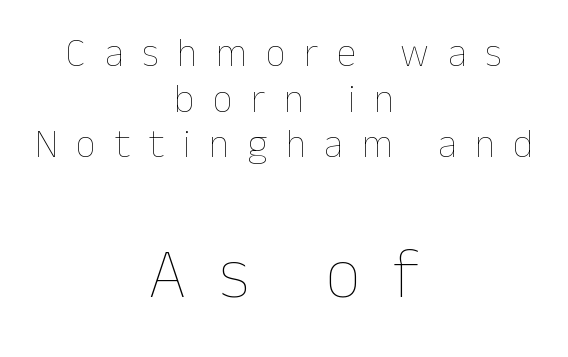
The image shows 70 px thin type, upright; set centered, tight line spacing (1.14x), unusually wide letter spacing (+0.46 em), not underlined; the second (bottom) block is 1.75x larger; low stroke contrast and a medium x-height.
